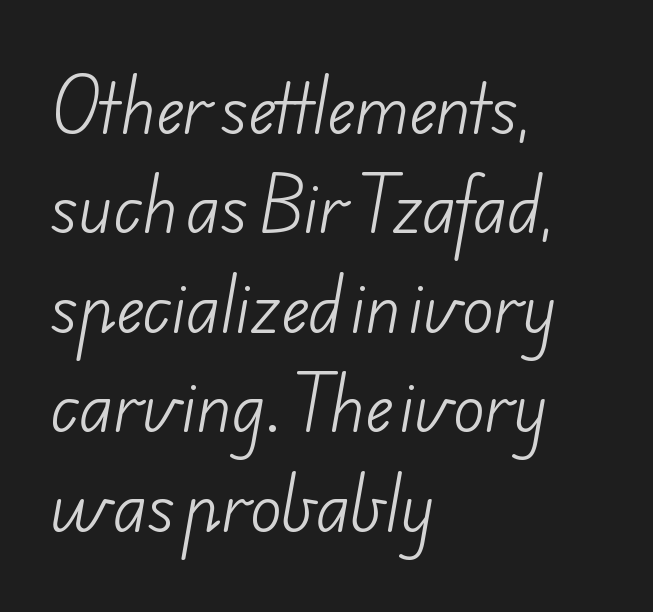
The image shows 65 px light sans-serif type; set left-aligned, normal line spacing (1.53x), normal letter spacing, not underlined; low stroke contrast and a small x-height.
